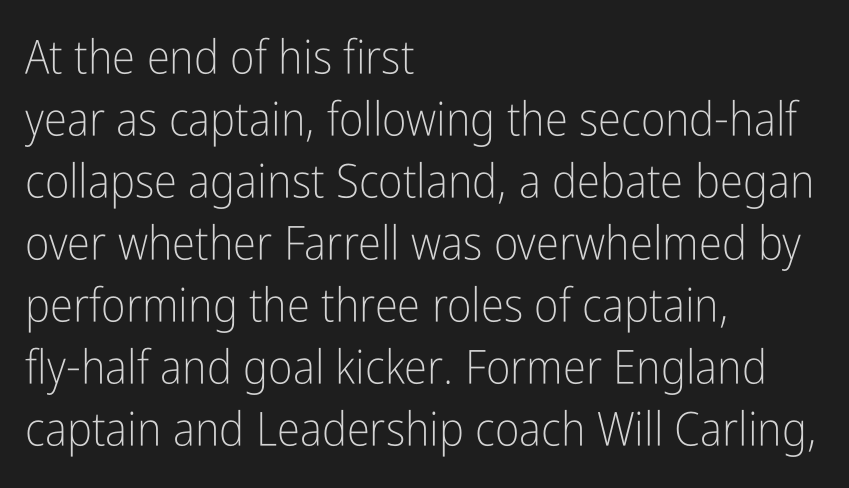
{"serif": "no", "italic": "no", "bold": "no", "weight": "light", "width": "condensed", "stroke_contrast": "low", "x_height": "medium", "monospaced": "no", "underline": "no", "align": "left", "line_spacing": "normal", "line_spacing_ratio": 1.32, "letter_spacing": "normal", "letter_spacing_em": 0.0, "glyph_px": 47}
